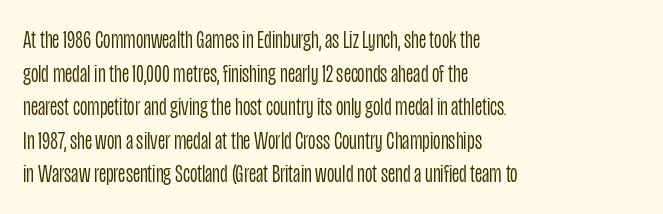
The image shows 26 px text type, upright; set left-aligned, normal line spacing (1.29x), normal letter spacing, not underlined.
